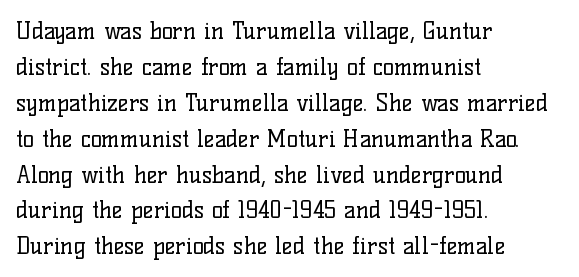
Q: Is the text bold? A: No.
Q: Is the text italic (slanted)? A: No, it is upright.
Q: Is the text underlined? A: No.
Q: How is the paragraph aligned? A: Left-aligned.
Q: Is the spacing between letters normal or unusually wide? A: Normal.
Q: Is the spacing between lines tight, normal or loose? A: Normal.
